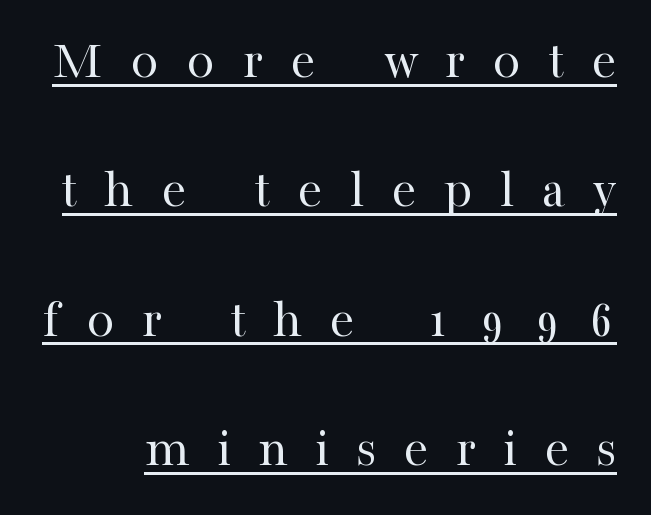
{"serif": "yes", "italic": "no", "bold": "no", "weight": "regular", "width": "normal", "stroke_contrast": "high", "x_height": "medium", "monospaced": "no", "underline": "yes", "line_spacing": "loose", "line_spacing_ratio": 2.31, "letter_spacing": "wide", "letter_spacing_em": 0.49, "glyph_px": 56}
